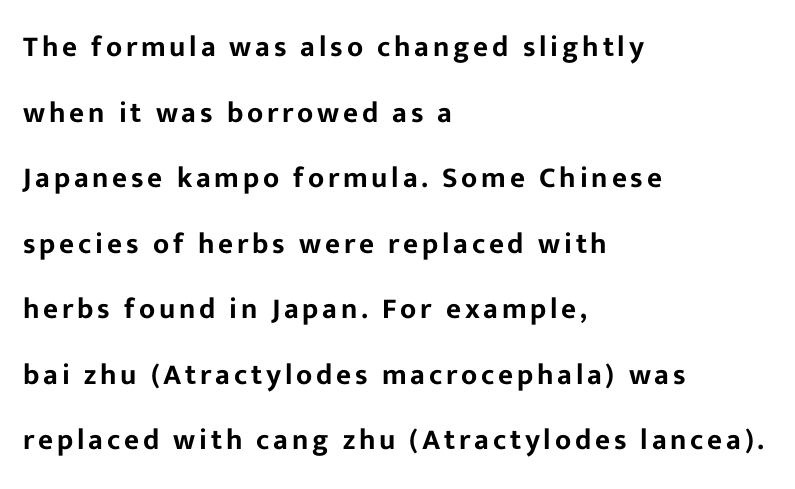
Q: Is the text italic (slanted)? A: No, it is upright.
Q: Is the typeface a serif or a sans-serif typeface? A: Sans-serif.
Q: Is the text underlined? A: No.
Q: How is the paragraph aligned? A: Left-aligned.
Q: Is the spacing between lines tight, normal or loose? A: Loose.
Q: Width (condensed, normal, or wide)? A: Normal.
Q: Stroke contrast? A: Low.
Q: x-height? A: Medium.
Q: Monospaced? A: No.
